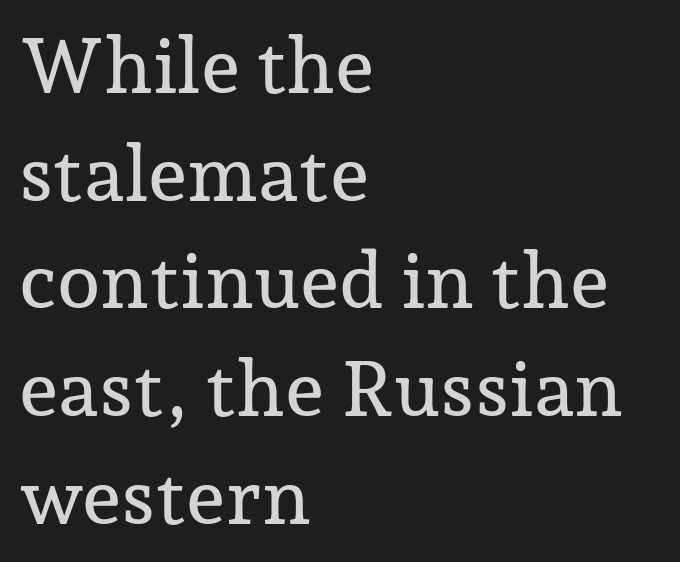
Reading down the column, the eye jumps a familiar distance to each next line. Quick note: underline off. Teacher's note: observe the even left margin — that is flush-left alignment. Think of a printed novel: that variable character pitch is what you see here. Examine the stroke ends and you'll spot serifs.
